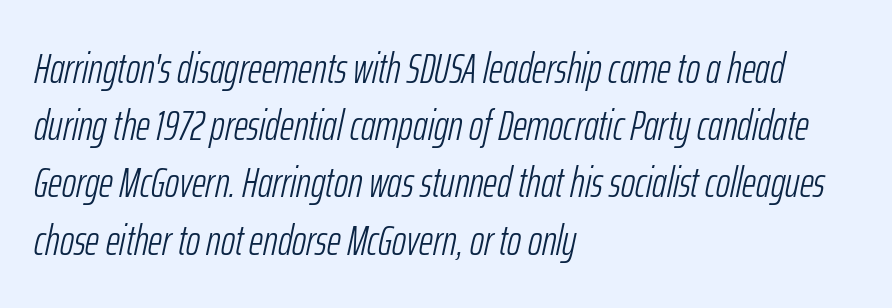
{"italic": "yes", "lean": "right", "slant_degrees": 12, "bold": "no", "weight": "light", "width": "condensed", "stroke_contrast": "low", "x_height": "medium", "monospaced": "no", "underline": "no", "align": "left", "line_spacing": "normal", "line_spacing_ratio": 1.33, "letter_spacing": "normal", "letter_spacing_em": 0.0, "glyph_px": 43}
